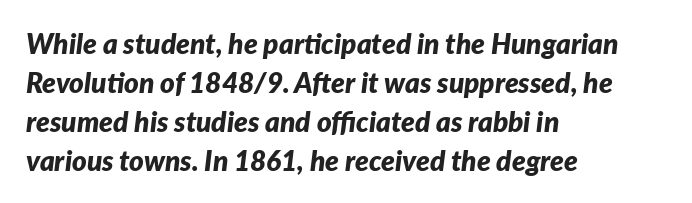
Q: Is the text bold? A: Yes.
Q: Is the text italic (slanted)? A: Yes, it leans right by about 7 degrees.
Q: Is the text underlined? A: No.
Q: How is the paragraph aligned? A: Left-aligned.
Q: Is the spacing between letters normal or unusually wide? A: Normal.
Q: Is the spacing between lines tight, normal or loose? A: Normal.
Q: Width (condensed, normal, or wide)? A: Normal.
Q: Stroke contrast? A: Low.
Q: x-height? A: Medium.
Q: Monospaced? A: No.
